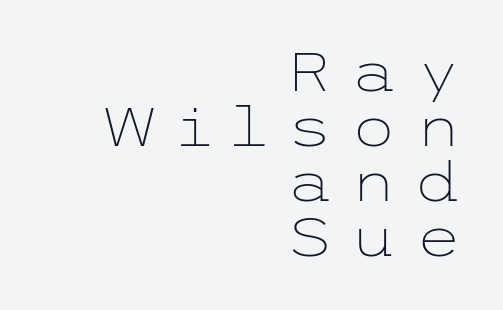
{"serif": "no", "italic": "no", "bold": "no", "weight": "light", "width": "wide", "stroke_contrast": "low", "x_height": "medium", "underline": "no", "align": "right", "line_spacing": "tight", "line_spacing_ratio": 1.02, "letter_spacing": "wide", "letter_spacing_em": 0.32, "glyph_px": 54}
